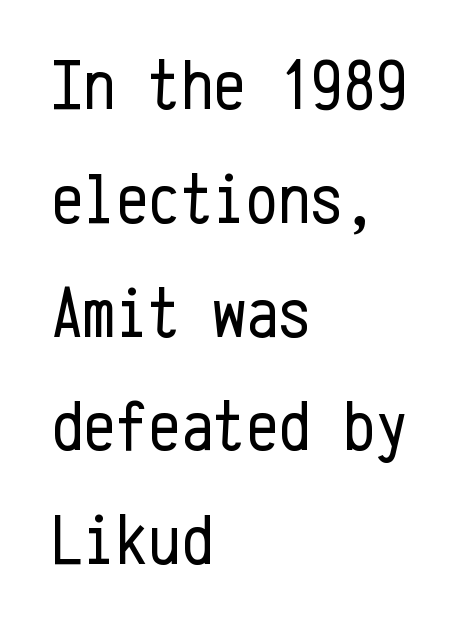
Do the letters lean? They stand straight. Short and long lines alike share a common starting point at left. Letters rest on an invisible, unmarked baseline. Stroke terminals: plain, sans-serif. Nothing heavy about these letters — not bold at all.
